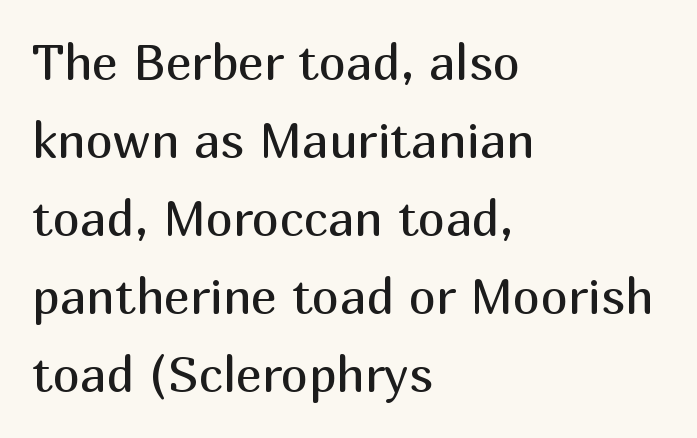
{"serif": "no", "italic": "no", "bold": "no", "weight": "regular", "width": "normal", "stroke_contrast": "medium", "x_height": "medium", "monospaced": "no", "underline": "no", "align": "left", "line_spacing": "normal", "line_spacing_ratio": 1.59, "letter_spacing": "normal", "letter_spacing_em": 0.0, "glyph_px": 49}
